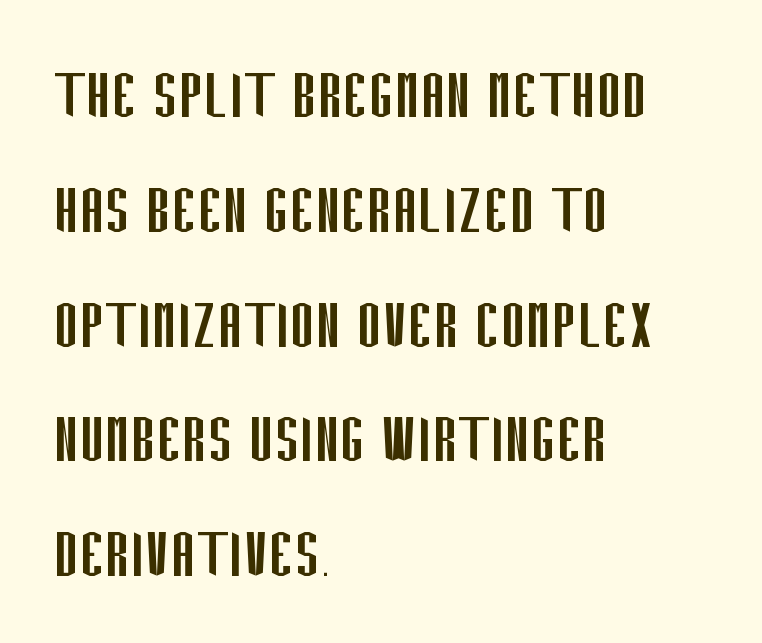
The characters are drawn with everyday or finer stroke widths. Compared with typical paragraphs, the rows here are spaced about the same. Type without underlining. The lines in this sample share a left origin and differ only in where they stop. This sample uses a sans-serif face.
